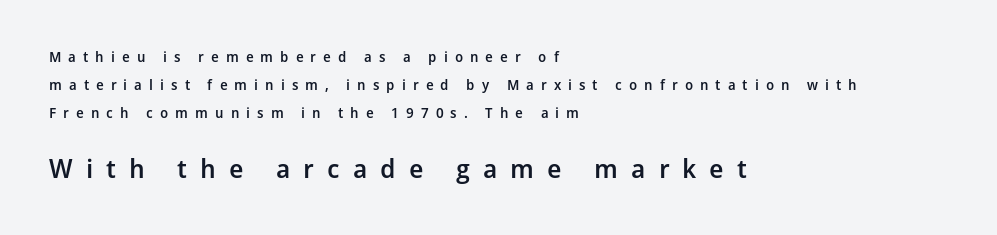
Q: Is the text bold? A: Semi-bold.
Q: Is the text italic (slanted)? A: No, it is upright.
Q: Is the text underlined? A: No.
Q: How is the paragraph aligned? A: Left-aligned.
Q: Is the spacing between letters normal or unusually wide? A: Unusually wide.
Q: Is the spacing between lines tight, normal or loose? A: Loose.
Q: Which block of text is set in a larger size, the first (top) or the second (bottom)? A: The second (bottom) one.
